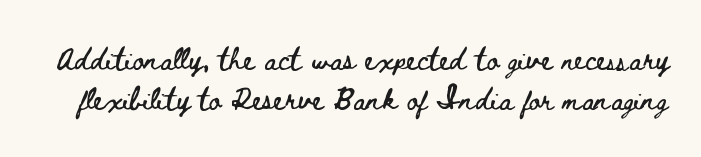
{"underline": "no", "line_spacing_ratio": 1.84, "letter_spacing": "normal", "letter_spacing_em": 0.0, "glyph_px": 22}
